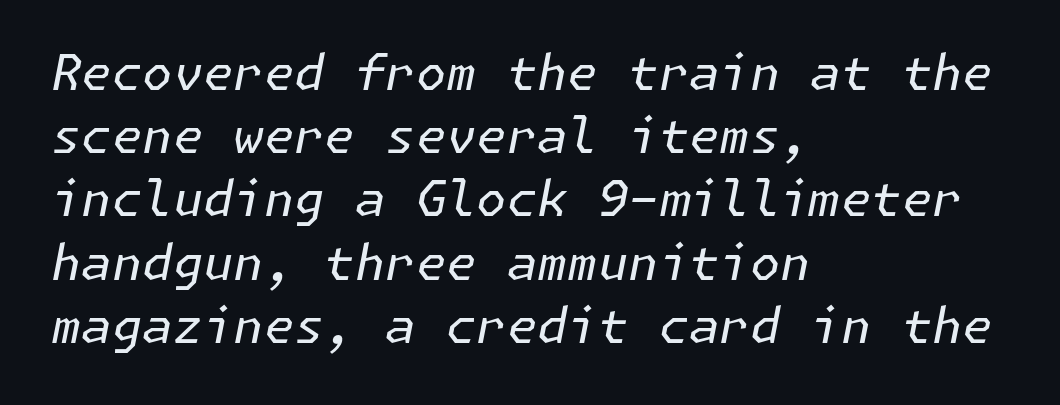
The horizontal fit of the characters is conventional and even. Designer's note — italics engaged. The leading is moderate, giving the passage an even texture. A light-to-regular cut is what we see here.
